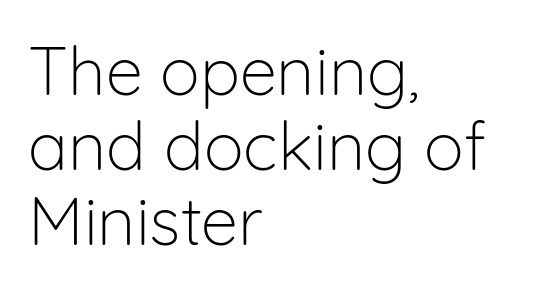
Type without underlining. Each letter's strokes conclude bluntly, with no projecting serifs. The strokes carry an ordinary text weight at most. Style check: upright. You could call the tracking neutral — neither tight nor loose.
